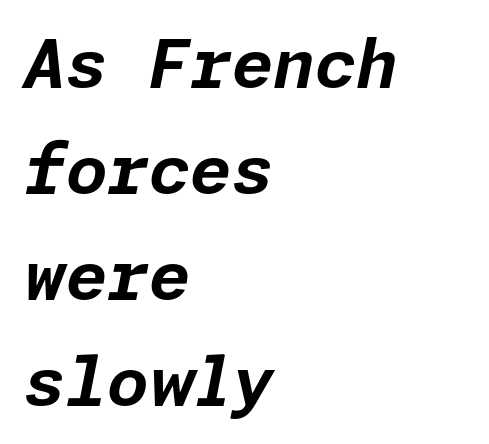
Whoever set this chose a conventional vertical rhythm. A classic flush-left, rag-right setting is used for this passage. There is no visible air inserted between adjacent glyphs. Quick note: italic.
